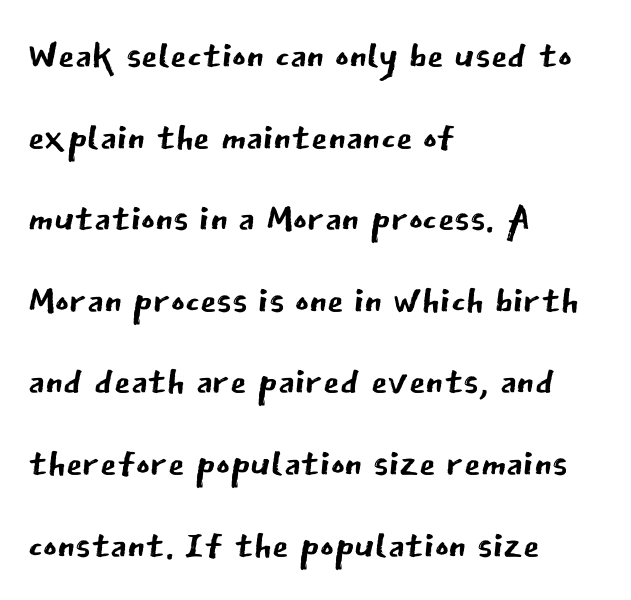
{"serif": "no", "italic": "no", "bold": "no", "weight": "regular", "width": "normal", "stroke_contrast": "low", "x_height": "medium", "monospaced": "no", "underline": "no", "align": "left", "line_spacing": "normal", "line_spacing_ratio": 1.54, "letter_spacing": "normal", "letter_spacing_em": 0.0, "glyph_px": 53}
